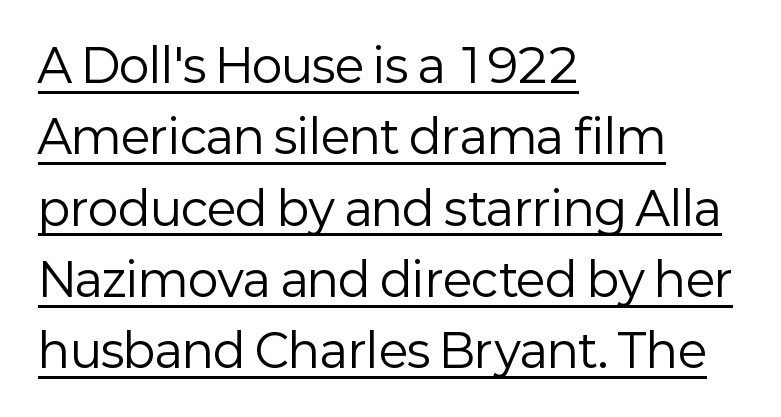
{"serif": "no", "italic": "no", "bold": "no", "weight": "regular", "width": "normal", "stroke_contrast": "low", "x_height": "medium", "monospaced": "no", "underline": "yes", "align": "left", "line_spacing": "normal", "line_spacing_ratio": 1.55, "letter_spacing": "normal", "letter_spacing_em": 0.0, "glyph_px": 46}
